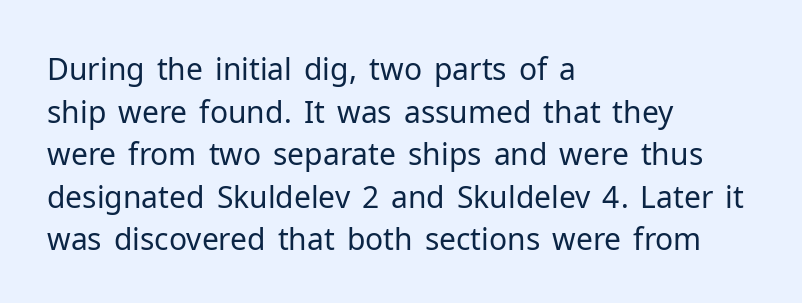
{"serif": "no", "italic": "no", "bold": "no", "weight": "regular", "width": "normal", "stroke_contrast": "low", "x_height": "medium", "monospaced": "no", "underline": "no", "align": "left", "line_spacing": "normal", "line_spacing_ratio": 1.42, "letter_spacing": "normal", "letter_spacing_em": 0.0, "glyph_px": 30}
